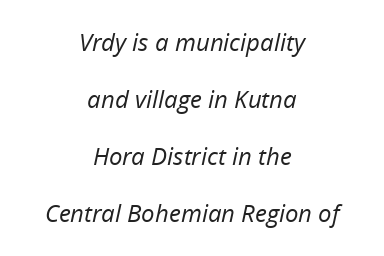
Q: Is the text bold? A: No.
Q: Is the text italic (slanted)? A: Yes, it leans right by about 12 degrees.
Q: Is the text underlined? A: No.
Q: How is the paragraph aligned? A: Centered.
Q: Is the spacing between letters normal or unusually wide? A: Normal.
Q: Is the spacing between lines tight, normal or loose? A: Loose.
